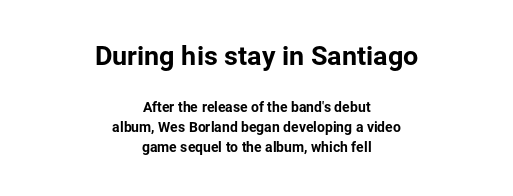
A student would call this center alignment; a typographer would say set centered. The letters stand upright; this is a roman face. There is no visible air inserted between adjacent glyphs. The zone under the glyphs is completely vacant. Regular leading.
